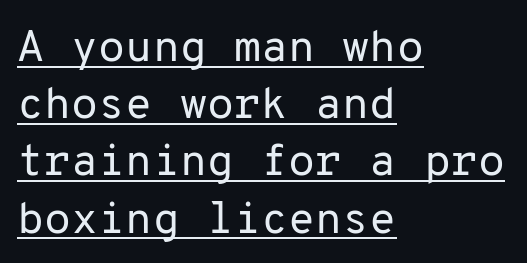
{"serif": "no", "italic": "no", "bold": "no", "weight": "regular", "width": "normal", "stroke_contrast": "low", "x_height": "medium", "monospaced": "yes", "underline": "yes", "align": "left", "line_spacing": "normal", "line_spacing_ratio": 1.3, "letter_spacing": "normal", "letter_spacing_em": 0.0, "glyph_px": 44}
